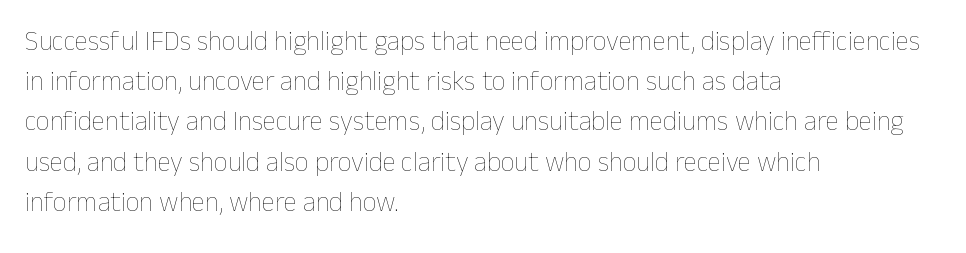
The paragraph shown leans on its left margin. Has an underline been added? It has not. The font's upright variant was chosen for this text. The cut favours lightness, reaching ordinary text weight at its darkest.
